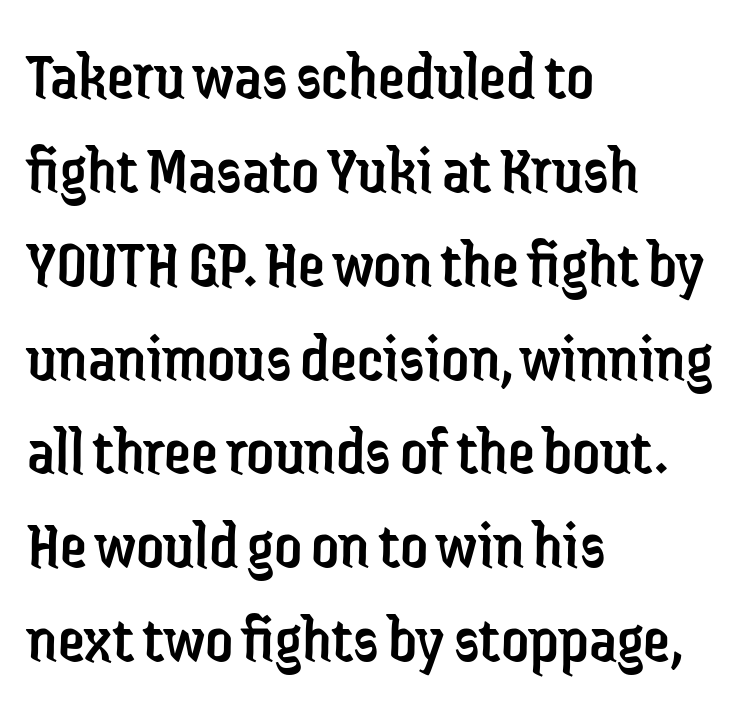
The image shows 68 px regular-weight, condensed sans-serif type, upright; set left-aligned, normal line spacing (1.38x), normal letter spacing, not underlined; low stroke contrast and a medium x-height.
